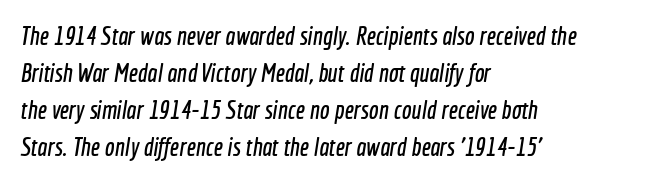
{"underline": "no", "align": "left", "line_spacing": "normal", "line_spacing_ratio": 1.42, "letter_spacing": "normal", "letter_spacing_em": 0.0, "glyph_px": 26}
